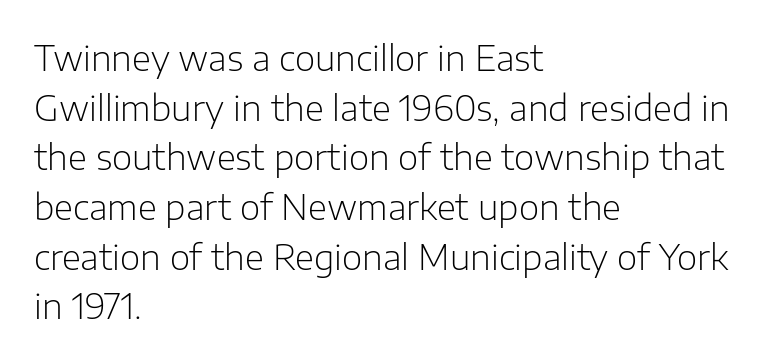
The rows are spaced the way most documents space them. The glyphs in this specimen are sans serif. This sample uses an upright cut, with every glyph sitting square on the baseline. Decoration check: the copy has no underline.
